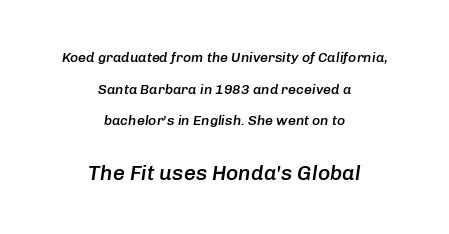
Q: Is the text bold? A: Semi-bold.
Q: Is the text italic (slanted)? A: Yes, it leans right by about 8 degrees.
Q: Is the text underlined? A: No.
Q: How is the paragraph aligned? A: Centered.
Q: Is the spacing between letters normal or unusually wide? A: Normal.
Q: Is the spacing between lines tight, normal or loose? A: Loose.
Q: Which block of text is set in a larger size, the first (top) or the second (bottom)? A: The second (bottom) one.
